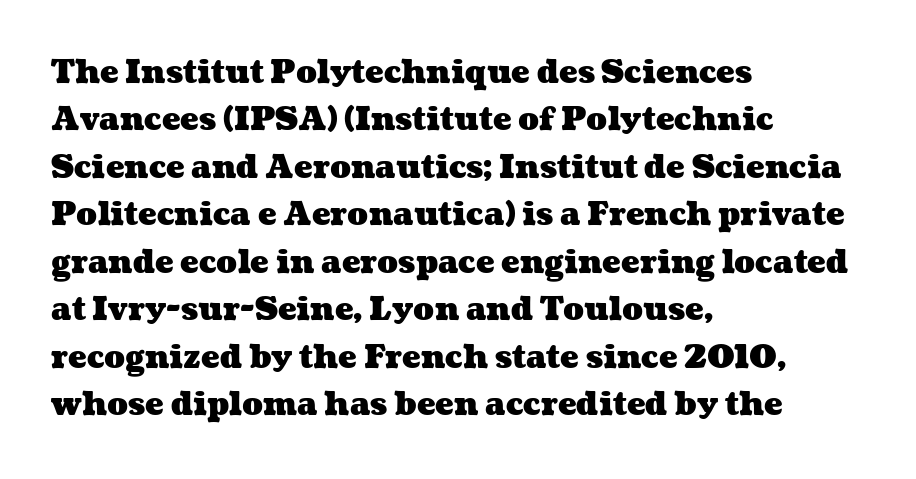
Q: Is the text bold? A: Yes.
Q: Is the text underlined? A: No.
Q: How is the paragraph aligned? A: Left-aligned.
Q: Is the spacing between letters normal or unusually wide? A: Normal.
Q: Is the spacing between lines tight, normal or loose? A: Normal.
Q: Width (condensed, normal, or wide)? A: Wide.
Q: Stroke contrast? A: Medium.
Q: x-height? A: Medium.
Q: Monospaced? A: No.
